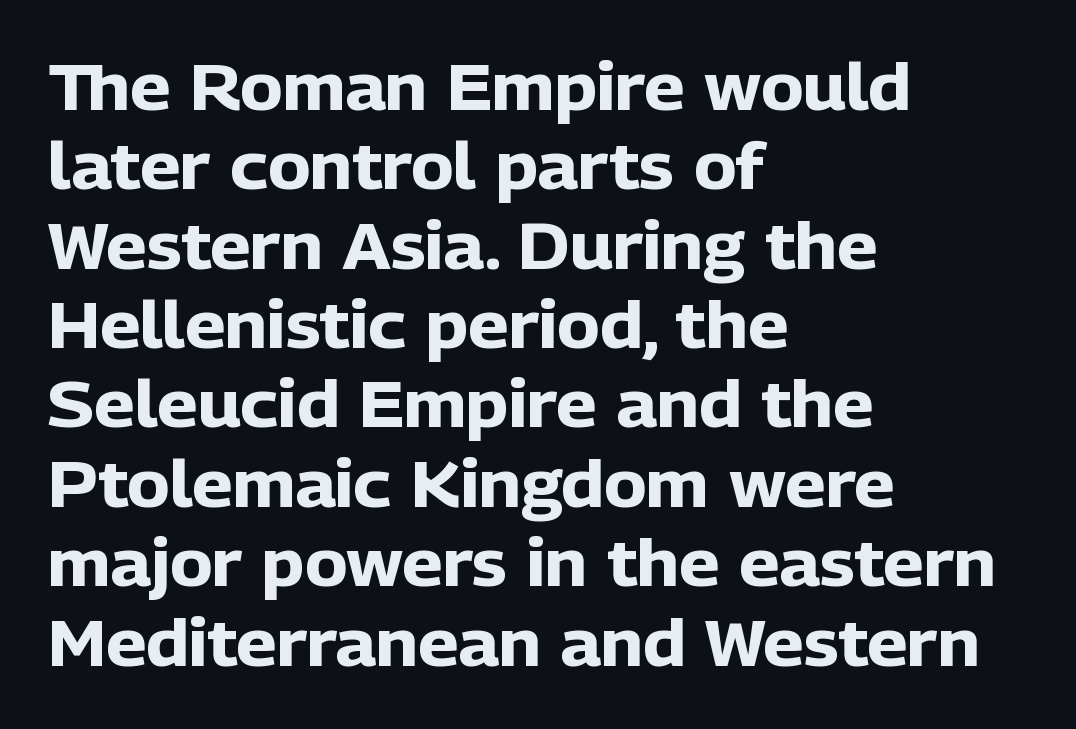
The axis of the letterforms is exactly vertical. The rendering uses natural spacing where letterforms have individual widths. In terms of weight, the rendering is a true, heavy bold. Glyph-to-glyph distance matches everyday printed text. All the whitespace from short lines collects on the right.
